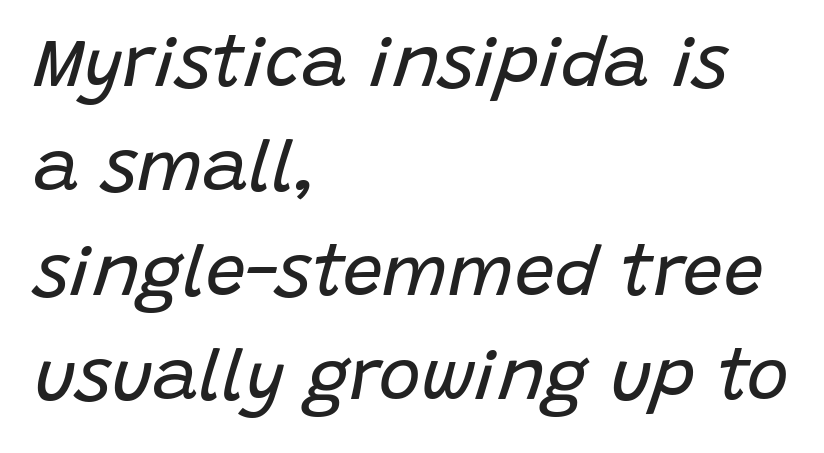
{"italic": "yes", "lean": "right", "slant_degrees": 15, "bold": "no", "weight": "regular", "width": "normal", "stroke_contrast": "low", "x_height": "large", "monospaced": "no", "underline": "no", "align": "left", "line_spacing": "normal", "line_spacing_ratio": 1.47, "letter_spacing": "normal", "letter_spacing_em": 0.0, "glyph_px": 71}
